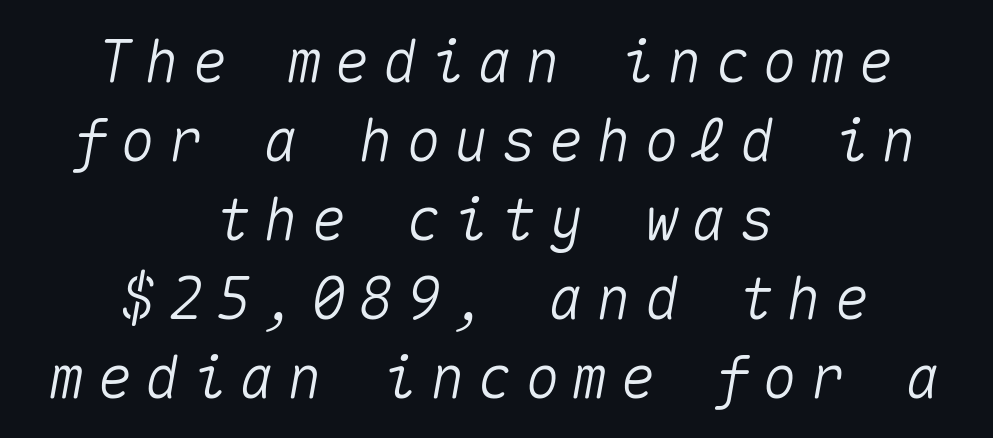
The image shows 58 px text type, italic (leaning right), monospaced; set centered, normal line spacing (1.36x), unusually wide letter spacing (+0.22 em), not underlined; medium stroke contrast and a medium x-height.
